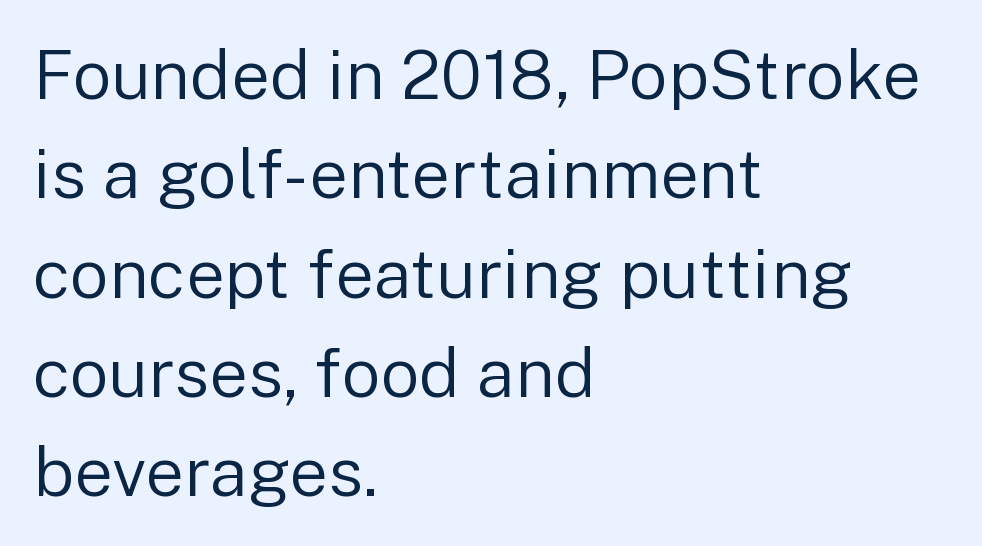
The image shows 69 px regular-weight sans-serif type, upright; set left-aligned, normal line spacing (1.44x), normal letter spacing, not underlined; low stroke contrast and a medium x-height.
